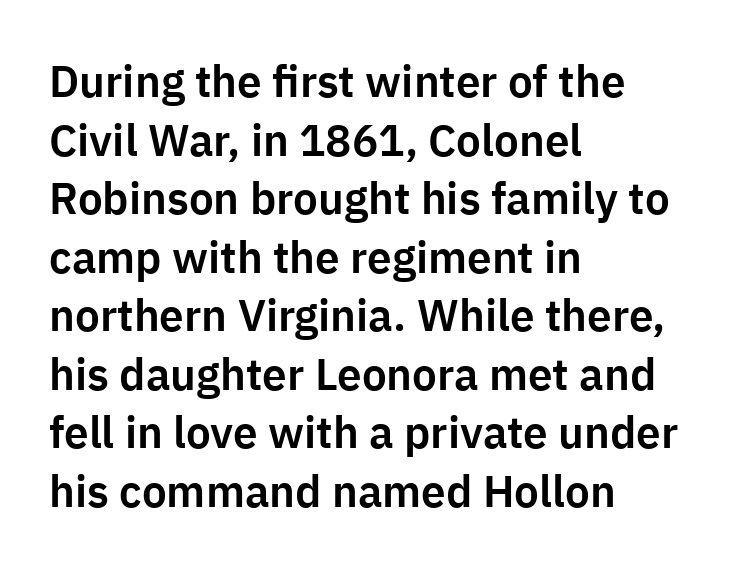
Q: Is the text italic (slanted)? A: No, it is upright.
Q: Is the typeface a serif or a sans-serif typeface? A: Sans-serif.
Q: Is the text underlined? A: No.
Q: How is the paragraph aligned? A: Left-aligned.
Q: Is the spacing between letters normal or unusually wide? A: Normal.
Q: Is the spacing between lines tight, normal or loose? A: Normal.
Q: Width (condensed, normal, or wide)? A: Normal.
Q: Stroke contrast? A: Low.
Q: x-height? A: Medium.
Q: Monospaced? A: No.
